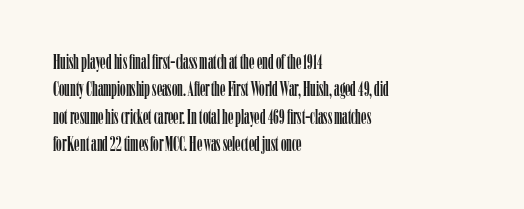
Q: Is the text italic (slanted)? A: No, it is upright.
Q: Is the text underlined? A: No.
Q: How is the paragraph aligned? A: Left-aligned.
Q: Is the spacing between letters normal or unusually wide? A: Normal.
